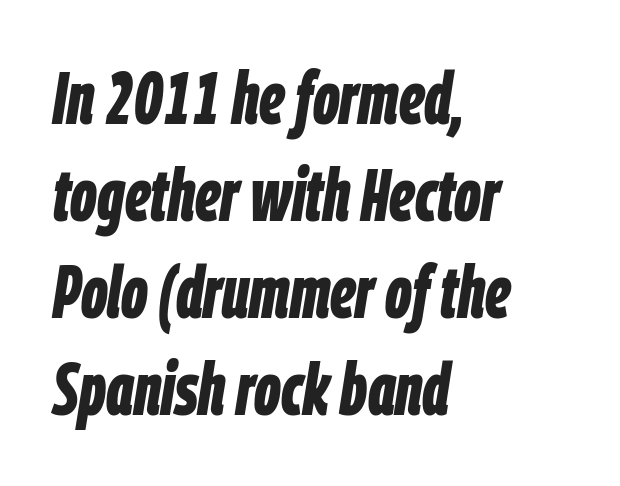
Vertically, the passage feels balanced, rows spaced as you'd expect. The face used here has the dense, thick strokes of a bold. Leftover space on each line is placed entirely after the last word. These lines are rendered in a variable-pitch font.
